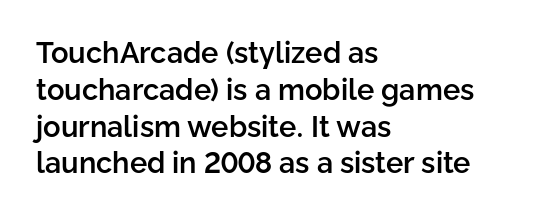
The glyphs are unaccompanied by any horizontal stroke below them. Short and long lines alike share a common starting point at left. Nothing sits at the stroke ends, so this counts as sans-serif. The letters sit at their default tracking, neither squeezed nor spread. The axis of the letterforms is exactly vertical.
